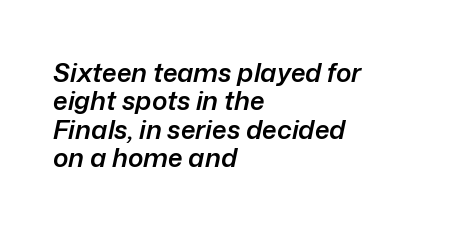
Q: Is the text bold? A: Semi-bold.
Q: Is the text italic (slanted)? A: Yes, it leans right by about 12 degrees.
Q: Is the text underlined? A: No.
Q: How is the paragraph aligned? A: Left-aligned.
Q: Is the spacing between letters normal or unusually wide? A: Normal.
Q: Is the spacing between lines tight, normal or loose? A: Tight.
